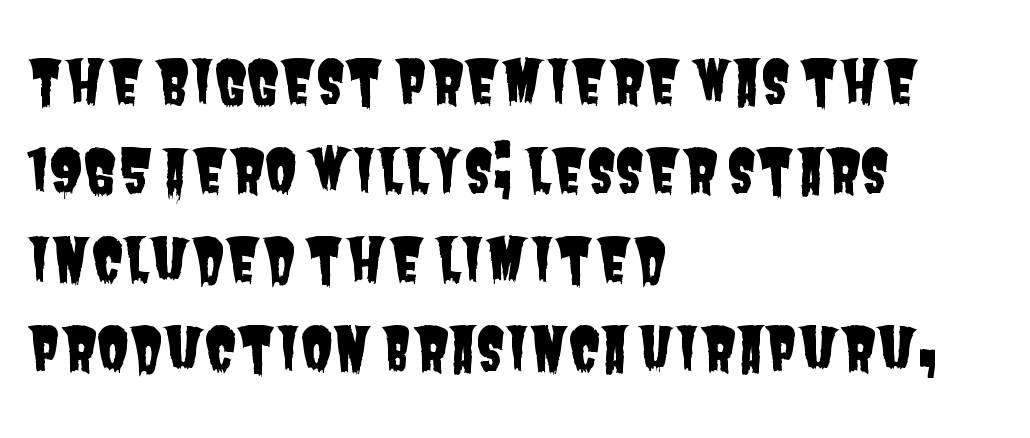
The image shows 59 px condensed sans-serif type; set left-aligned, normal line spacing (1.51x), normal letter spacing, not underlined; low stroke contrast and a large x-height.
